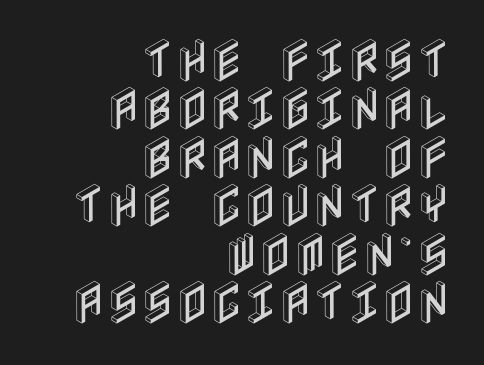
The image shows 47 px condensed type, upright; set right-aligned, tight line spacing (1.03x), normal letter spacing, not underlined; a large x-height.
